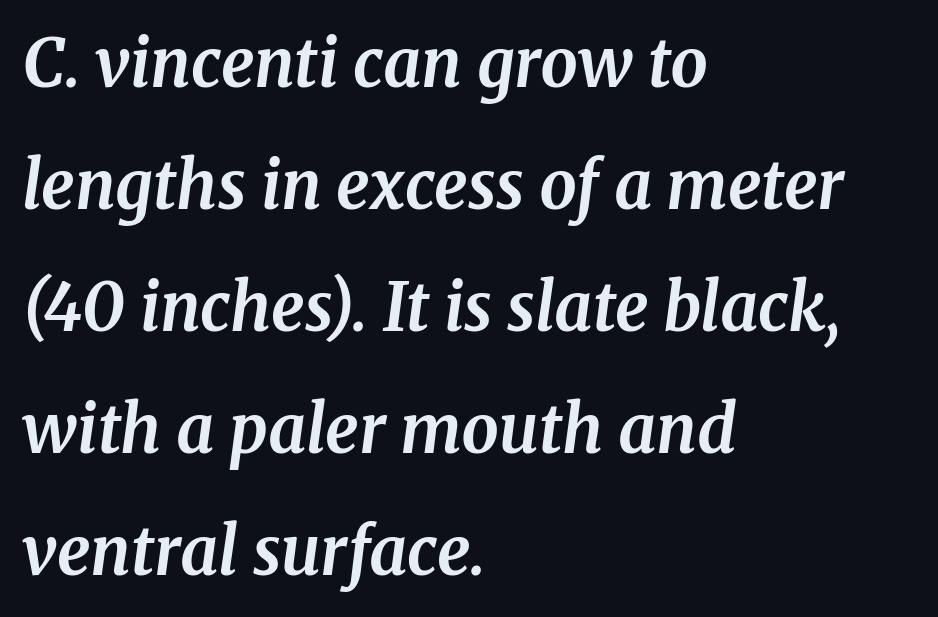
The image shows 66 px bold serif type, italic (leaning right); set left-aligned, line spacing 1.85x, normal letter spacing, not underlined; medium stroke contrast and a medium x-height.
